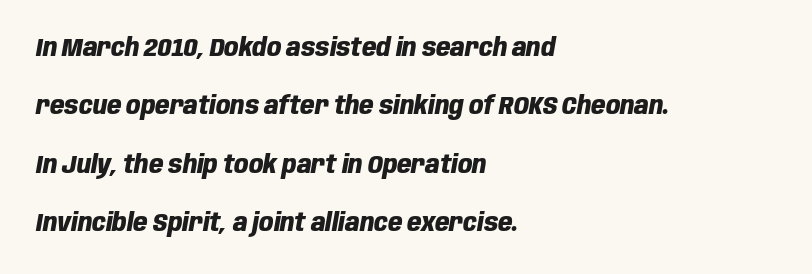
Does the lettering tilt? It does — this is italic. The paragraph has a hard left edge and a soft right edge. Type without underlining. In terms of weight, the rendering is a true, heavy bold. Leading: increased.
